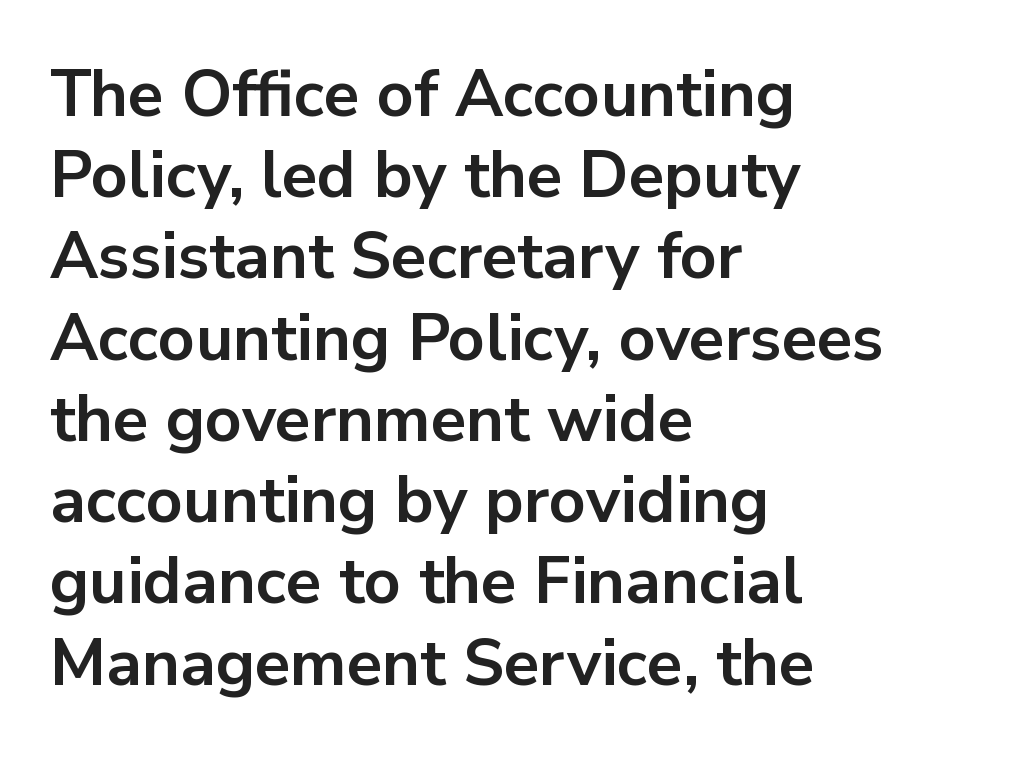
{"serif": "no", "italic": "no", "bold": "yes", "weight": "bold", "width": "normal", "stroke_contrast": "low", "x_height": "medium", "monospaced": "no", "underline": "no", "align": "left", "line_spacing": "normal", "line_spacing_ratio": 1.25, "letter_spacing": "normal", "letter_spacing_em": 0.0, "glyph_px": 65}
